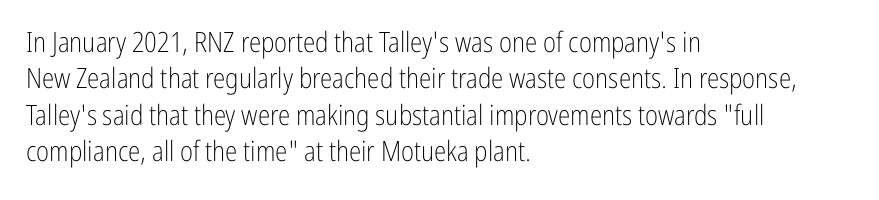
Q: Is the text bold? A: No.
Q: Is the text italic (slanted)? A: No, it is upright.
Q: Is the typeface a serif or a sans-serif typeface? A: Sans-serif.
Q: Is the text underlined? A: No.
Q: How is the paragraph aligned? A: Left-aligned.
Q: Is the spacing between letters normal or unusually wide? A: Normal.
Q: Is the spacing between lines tight, normal or loose? A: Normal.
Q: Width (condensed, normal, or wide)? A: Condensed.
Q: Stroke contrast? A: Low.
Q: x-height? A: Medium.
Q: Monospaced? A: No.
